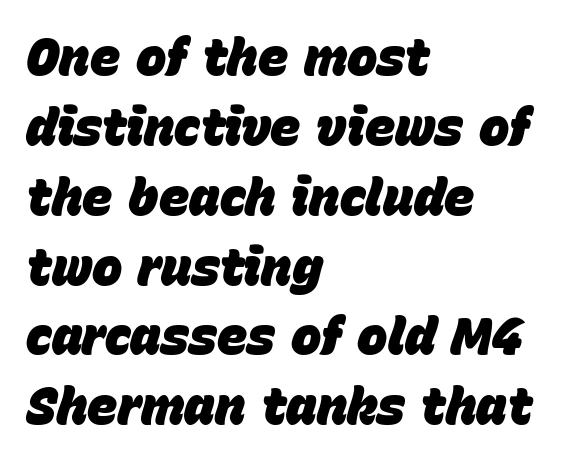
This is oblique type, the kind used for emphasis or titles. The strokes are fattened all the way to bold. Reading down the column, the eye jumps a familiar distance to each next line. Teacher's note: observe the even left margin — that is flush-left alignment. Standard letterfit; no display-style spreading of the glyphs. Decoration check: the copy has no underline.
